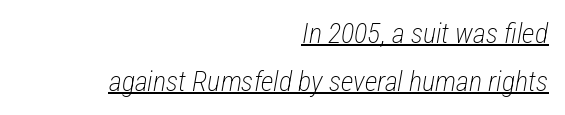
{"italic": "yes", "lean": "right", "slant_degrees": 12, "bold": "no", "weight": "light", "width": "condensed", "stroke_contrast": "low", "x_height": "medium", "monospaced": "no", "underline": "yes", "align": "right", "line_spacing": "normal", "line_spacing_ratio": 1.7, "letter_spacing": "normal", "letter_spacing_em": 0.0, "glyph_px": 28}
